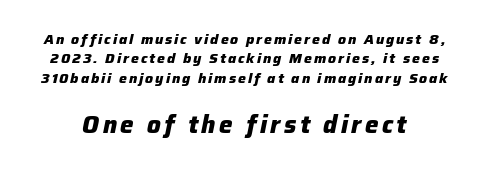
Q: Is the text bold? A: Yes.
Q: Is the text italic (slanted)? A: Yes, it leans right by about 12 degrees.
Q: Is the text underlined? A: No.
Q: Is the spacing between lines tight, normal or loose? A: Normal.
Q: Which block of text is set in a larger size, the first (top) or the second (bottom)? A: The second (bottom) one.
